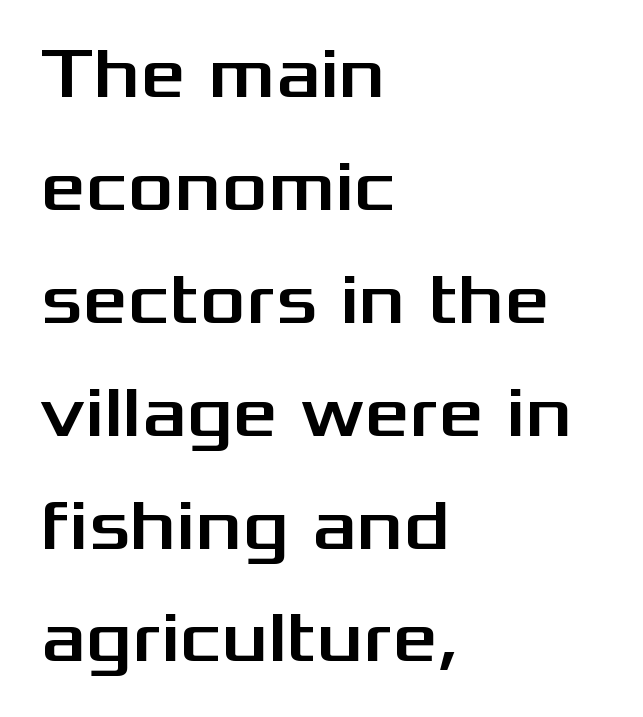
Q: Is the text italic (slanted)? A: No, it is upright.
Q: Is the typeface a serif or a sans-serif typeface? A: Sans-serif.
Q: Is the text underlined? A: No.
Q: How is the paragraph aligned? A: Left-aligned.
Q: Is the spacing between letters normal or unusually wide? A: Normal.
Q: Is the spacing between lines tight, normal or loose? A: Normal.
Q: Width (condensed, normal, or wide)? A: Wide.
Q: Stroke contrast? A: Medium.
Q: x-height? A: Medium.
Q: Monospaced? A: No.
